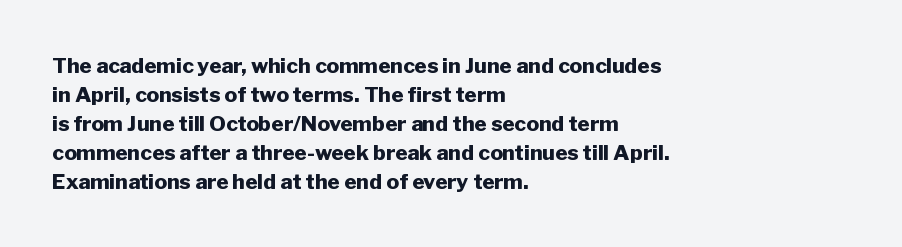
The image shows 21 px bold type, upright; set left-aligned, normal line spacing (1.38x), normal letter spacing, not underlined.
